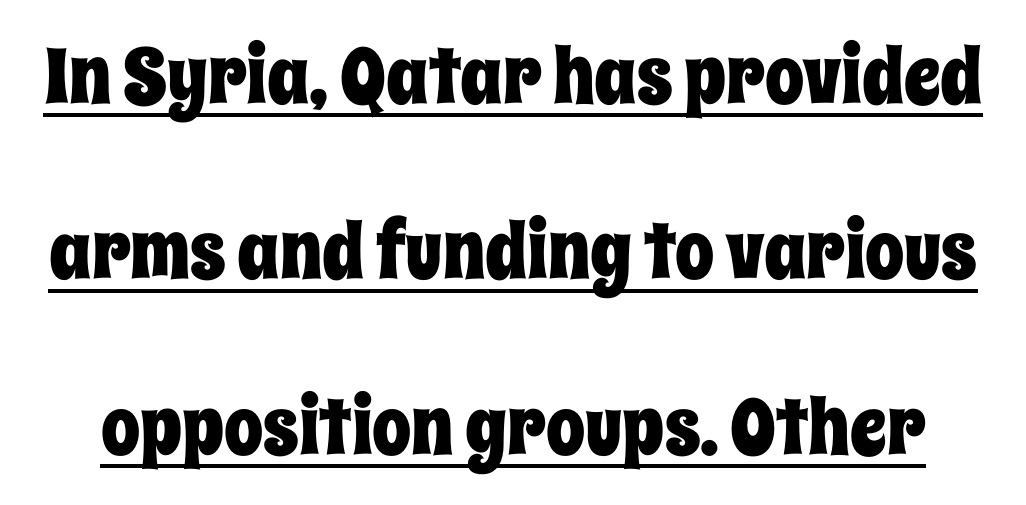
Q: Is the text italic (slanted)? A: No, it is upright.
Q: Is the text underlined? A: Yes.
Q: Is the spacing between letters normal or unusually wide? A: Normal.
Q: Is the spacing between lines tight, normal or loose? A: Loose.
Q: Width (condensed, normal, or wide)? A: Condensed.
Q: Stroke contrast? A: Low.
Q: x-height? A: Large.
Q: Monospaced? A: No.
